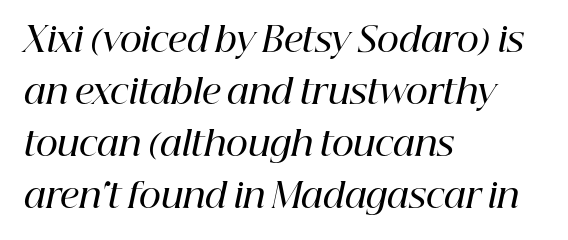
{"serif": "yes", "italic": "yes", "lean": "right", "slant_degrees": 12, "bold": "semi", "weight": "semibold", "width": "normal", "stroke_contrast": "high", "x_height": "medium", "monospaced": "no", "underline": "no", "align": "left", "line_spacing": "normal", "line_spacing_ratio": 1.53, "letter_spacing": "normal", "letter_spacing_em": 0.0, "glyph_px": 34}
